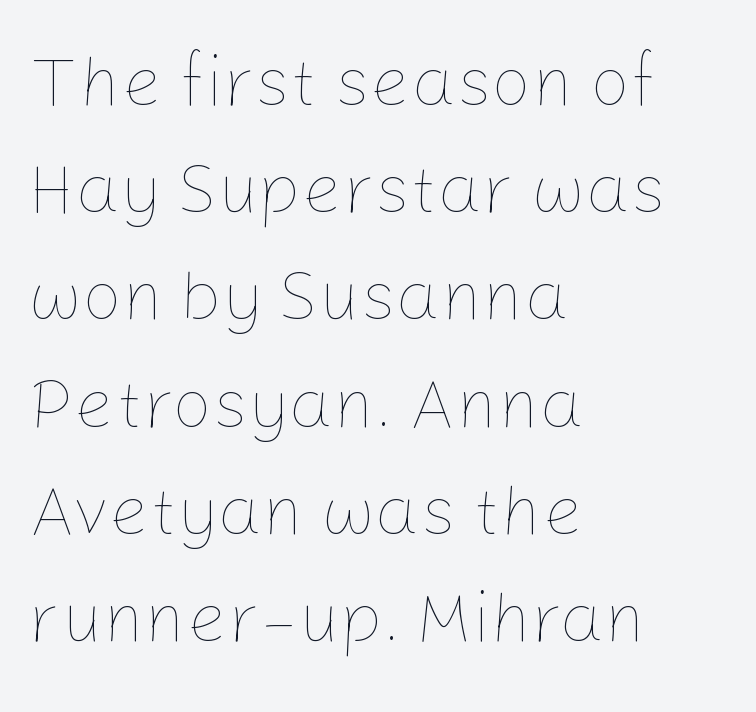
{"italic": "no", "bold": "no", "weight": "thin", "width": "normal", "stroke_contrast": "low", "x_height": "medium", "monospaced": "no", "underline": "no", "align": "left", "line_spacing": "normal", "line_spacing_ratio": 1.51, "letter_spacing": "normal", "letter_spacing_em": 0.0, "glyph_px": 71}
